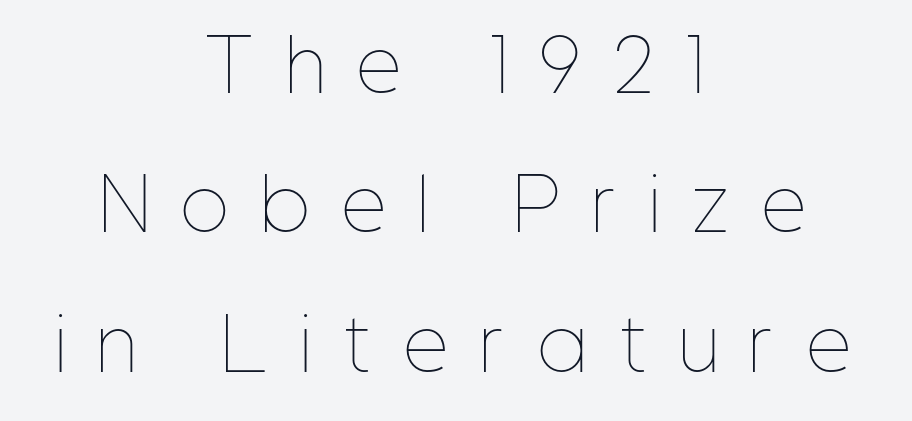
{"italic": "no", "bold": "no", "weight": "thin", "width": "condensed", "stroke_contrast": "low", "x_height": "medium", "monospaced": "no", "underline": "no", "align": "center", "line_spacing": "loose", "line_spacing_ratio": 1.99, "letter_spacing": "wide", "letter_spacing_em": 0.48, "glyph_px": 70}
